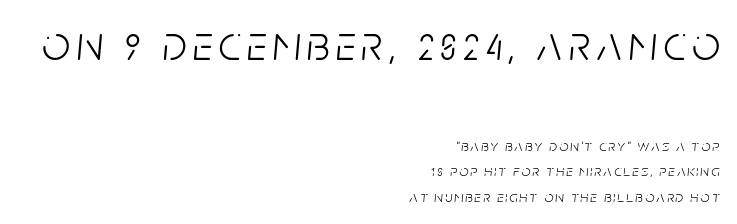
{"italic": "yes", "lean": "right", "slant_degrees": 5, "bold": "no", "weight": "light", "width": "condensed", "stroke_contrast": "low", "x_height": "large", "monospaced": "no", "underline": "no", "align": "right", "line_spacing": "normal", "line_spacing_ratio": 1.62, "larger_block": "first", "size_ratio": 3.06, "glyph_px": 49}
